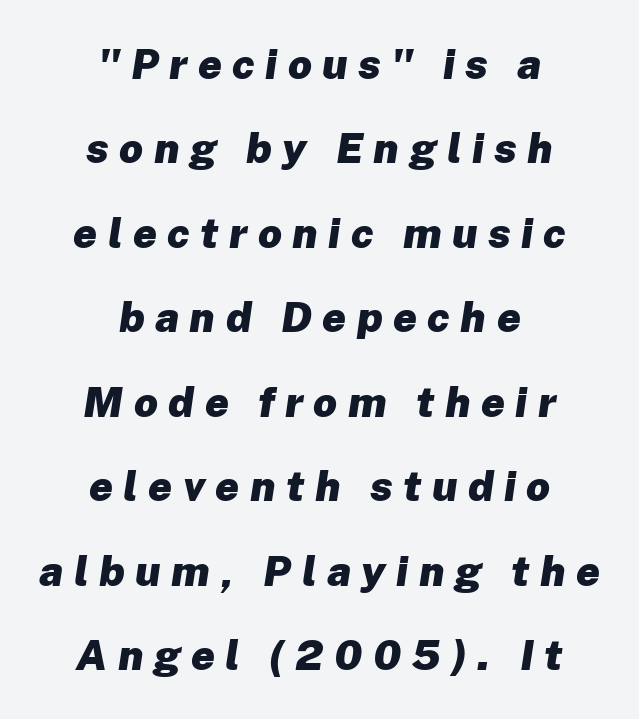
Successive baselines arrive slowly, with a big drop between each. The type is letterspaced generously, with wide tracking. Slant detected: the letters are inclined. Heavy-handed strokes throughout: this text is bold. These lines stack symmetrically, like a column narrowing and widening about its center.
